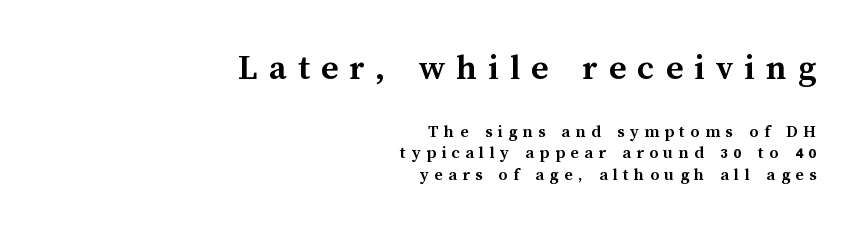
{"italic": "no", "bold": "yes", "weight": "semibold", "width": "normal", "stroke_contrast": "medium", "x_height": "medium", "monospaced": "no", "underline": "no", "align": "right", "line_spacing_ratio": 1.18, "letter_spacing": "wide", "letter_spacing_em": 0.3, "larger_block": "first", "size_ratio": 2.06, "glyph_px": 37}
